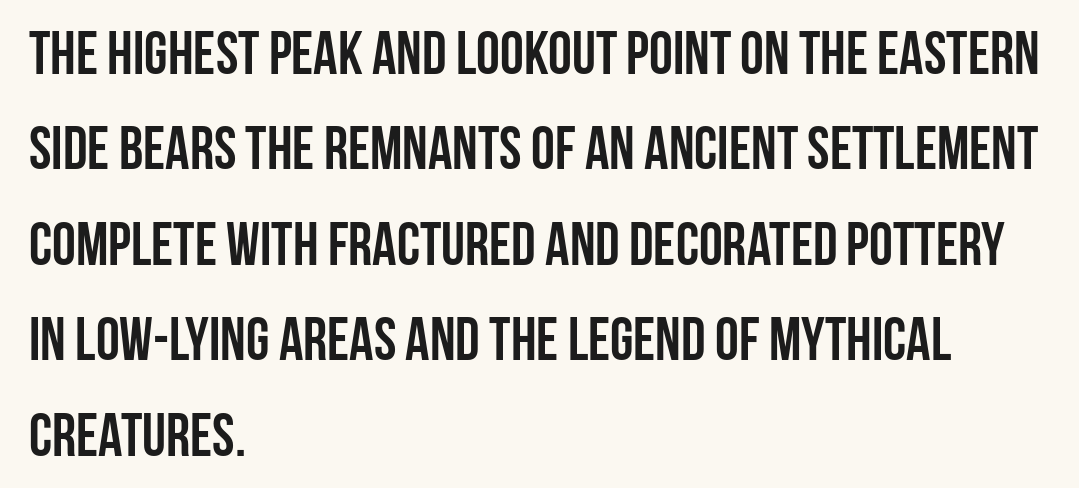
The letters stand upright; this is a roman face. Look at the tracking — it's just the regular setting, nothing added. The string is rendered with underlining switched off. On the weight axis this lands at bold, roughly 700. Honestly, the row spacing looks completely unremarkable. I'd call this a sans setting — the letters go barefoot.
